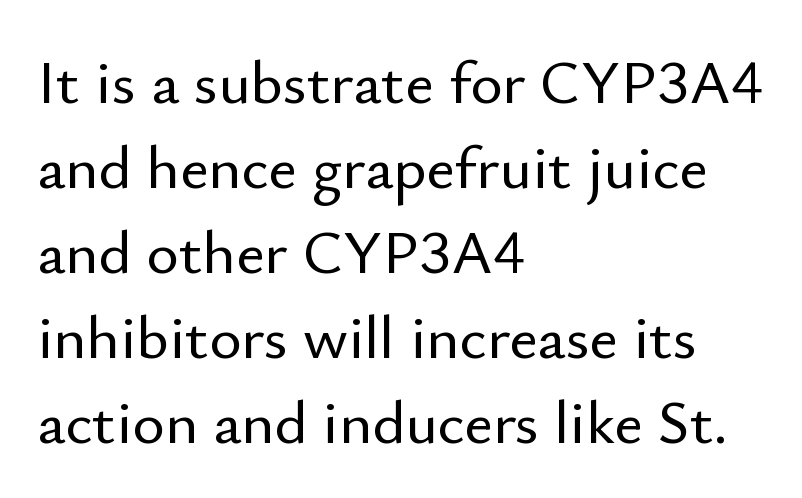
{"serif": "no", "italic": "no", "width": "normal", "stroke_contrast": "low", "x_height": "small", "monospaced": "no", "underline": "no", "align": "left", "line_spacing": "normal", "line_spacing_ratio": 1.37, "letter_spacing": "normal", "letter_spacing_em": 0.0, "glyph_px": 62}
